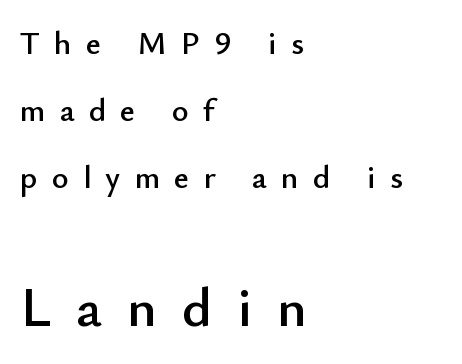
Q: Is the text italic (slanted)? A: No, it is upright.
Q: Is the typeface a serif or a sans-serif typeface? A: Sans-serif.
Q: Is the text underlined? A: No.
Q: How is the paragraph aligned? A: Left-aligned.
Q: Is the spacing between letters normal or unusually wide? A: Unusually wide.
Q: Is the spacing between lines tight, normal or loose? A: Loose.
Q: Which block of text is set in a larger size, the first (top) or the second (bottom)? A: The second (bottom) one.
Q: Width (condensed, normal, or wide)? A: Normal.
Q: Stroke contrast? A: Low.
Q: x-height? A: Small.
Q: Monospaced? A: No.
